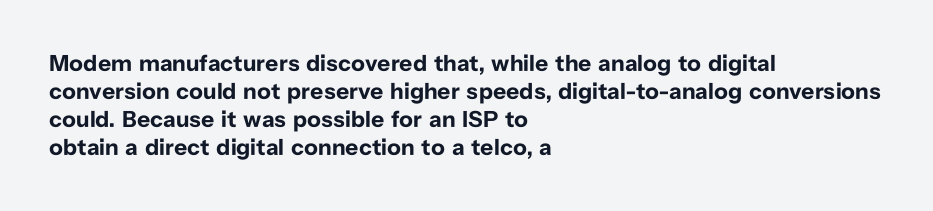
Look at the stroke-to-counter ratio: heavy, a bold. Ordinary non-slanted type is in use. The baseline area is clear. The setting favours the left margin, as ordinary paragraphs usually do. Look at the tracking — it's just the regular setting, nothing added.
